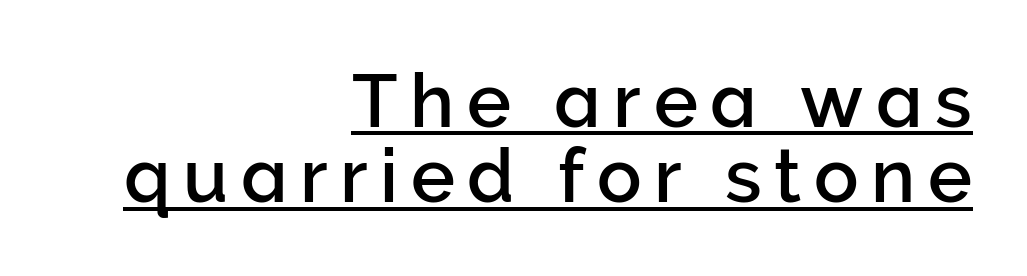
Each letter keeps its own natural width here, so spacing adapts to shape. It's the straight-up-and-down kind of type. The designer dialed line spacing down below the default. Look at the bottom of the vertical strokes: they stop flat, with no serifs.
